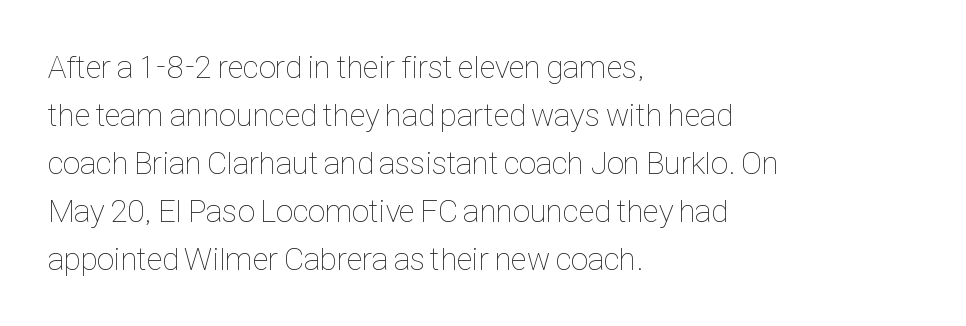
Q: Is the text bold? A: No.
Q: Is the text italic (slanted)? A: No, it is upright.
Q: Is the text underlined? A: No.
Q: How is the paragraph aligned? A: Left-aligned.
Q: Is the spacing between letters normal or unusually wide? A: Normal.
Q: Is the spacing between lines tight, normal or loose? A: Normal.
Q: Width (condensed, normal, or wide)? A: Condensed.
Q: Stroke contrast? A: Low.
Q: x-height? A: Medium.
Q: Monospaced? A: No.
